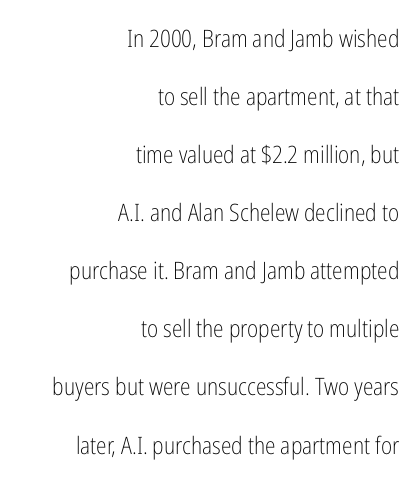
Does extra space separate the letters? No, they use regular spacing. Line spacing here is loose. Nothing heavy about these letters — not bold at all. The paragraph shown leans on its right margin. Upright lettering throughout. Descenders hang freely into open space.
